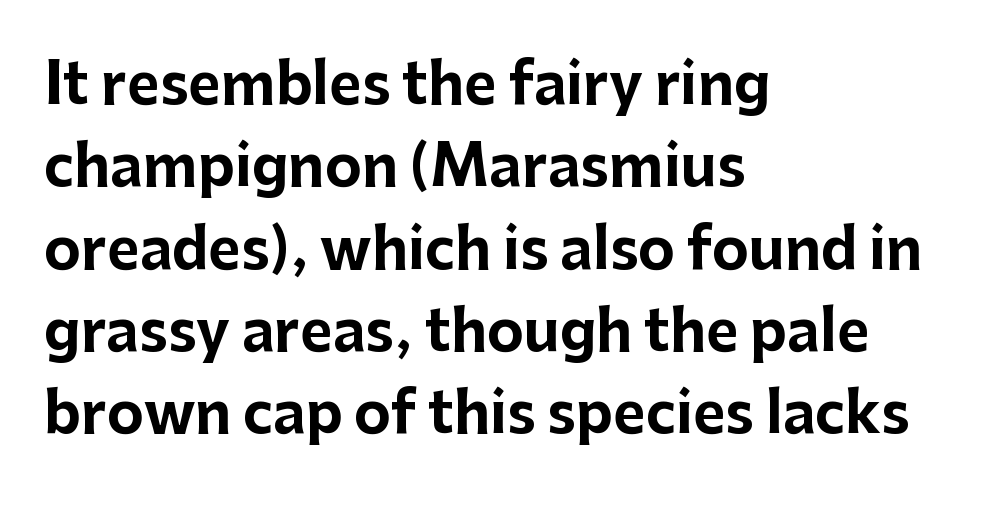
Q: Is the text bold? A: Yes.
Q: Is the text italic (slanted)? A: No, it is upright.
Q: Is the typeface a serif or a sans-serif typeface? A: Sans-serif.
Q: Is the text underlined? A: No.
Q: How is the paragraph aligned? A: Left-aligned.
Q: Is the spacing between letters normal or unusually wide? A: Normal.
Q: Is the spacing between lines tight, normal or loose? A: Normal.
Q: Width (condensed, normal, or wide)? A: Normal.
Q: Stroke contrast? A: Low.
Q: x-height? A: Medium.
Q: Monospaced? A: No.
